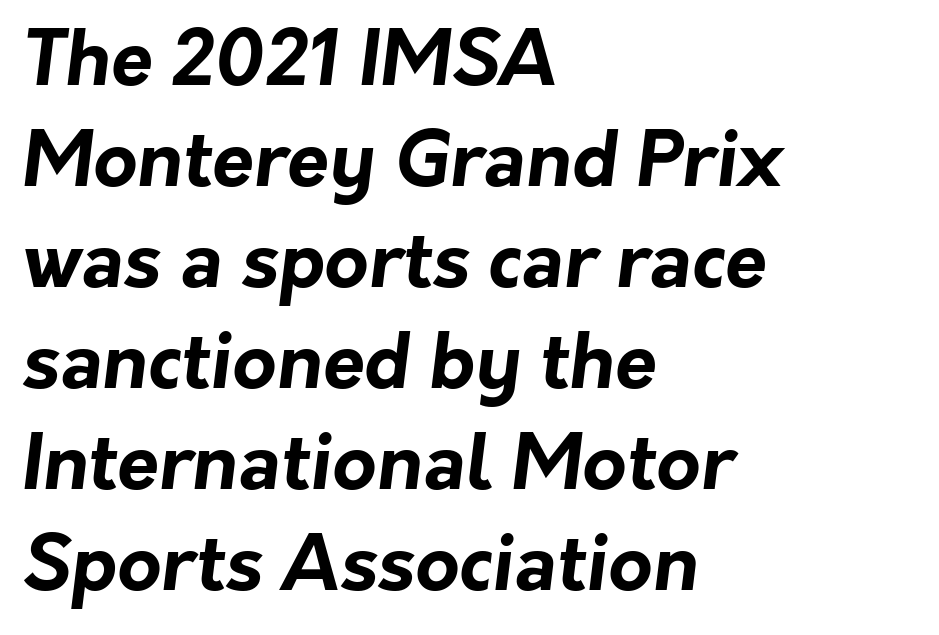
{"serif": "no", "bold": "yes", "weight": "bold", "width": "normal", "stroke_contrast": "low", "x_height": "medium", "monospaced": "no", "underline": "no", "align": "left", "line_spacing": "normal", "line_spacing_ratio": 1.33, "letter_spacing": "normal", "letter_spacing_em": 0.0, "glyph_px": 76}
